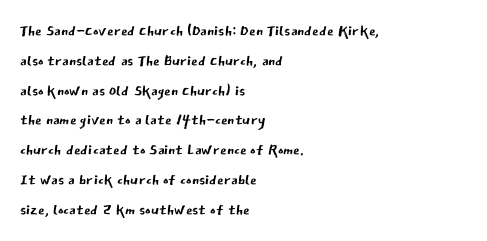
Quick note: interline space is typical. Nothing unusual about the tracking: characters are spaced as the font intends. Unmarked baselines from the first word to the last. No italicization has been applied; the sample stays upright.
